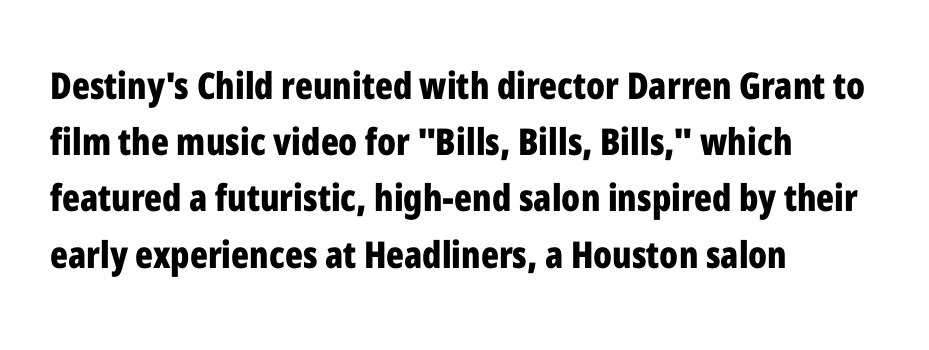
The block of text has a typical density, with ordinary space between rows. Typographically, this falls in the sans-serif category. Upright lettering throughout. Think of a printed novel: that variable character pitch is what you see here. Default kerning and tracking; the words read as compact shapes.
